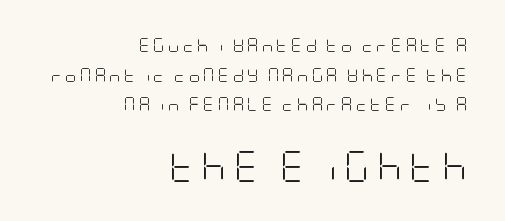
Observe the absence of serifs on each vertical stroke in this sample. The gap between lines stays unmarked. If you squint, the bottom block still reads clearly — it's the larger of the two. Successive baselines arrive slowly, with a big drop between each. Weight: not bold — regular or lighter. Compared with a flush-left layout, this one pins lines to the opposite, right side.
